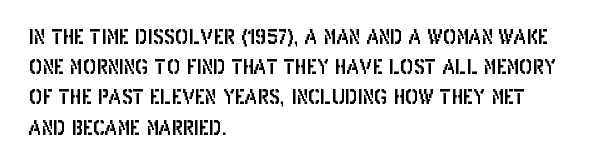
Q: Is the text italic (slanted)? A: No, it is upright.
Q: Is the text underlined? A: No.
Q: How is the paragraph aligned? A: Left-aligned.
Q: Is the spacing between letters normal or unusually wide? A: Normal.
Q: Is the spacing between lines tight, normal or loose? A: Normal.
